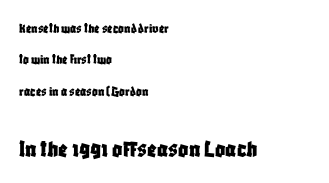
Q: Is the text italic (slanted)? A: No, it is upright.
Q: Is the text underlined? A: No.
Q: How is the paragraph aligned? A: Left-aligned.
Q: Is the spacing between letters normal or unusually wide? A: Normal.
Q: Is the spacing between lines tight, normal or loose? A: Loose.
Q: Which block of text is set in a larger size, the first (top) or the second (bottom)? A: The second (bottom) one.
